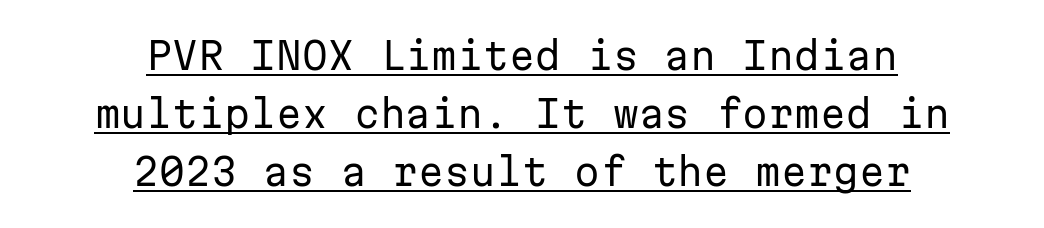
{"serif": "no", "italic": "no", "bold": "no", "weight": "regular", "width": "normal", "stroke_contrast": "low", "x_height": "medium", "monospaced": "yes", "underline": "yes", "align": "center", "line_spacing": "normal", "line_spacing_ratio": 1.57, "letter_spacing": "normal", "letter_spacing_em": 0.0, "glyph_px": 37}
